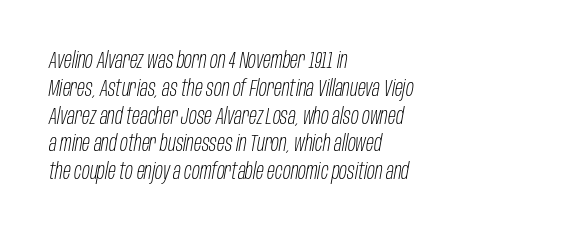
The image shows 23 px text type, italic (leaning right); set left-aligned, line spacing 1.21x, normal letter spacing, not underlined.
